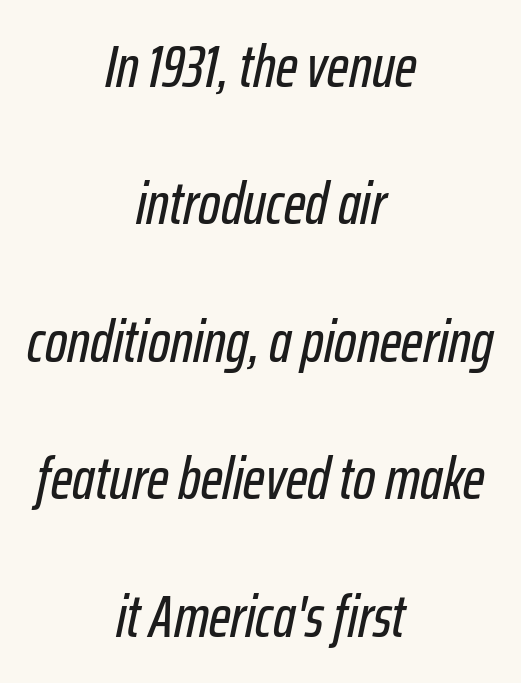
The image shows 59 px condensed type, italic (leaning right); set centered, loose line spacing (2.33x), normal letter spacing, not underlined; low stroke contrast and a medium x-height.
